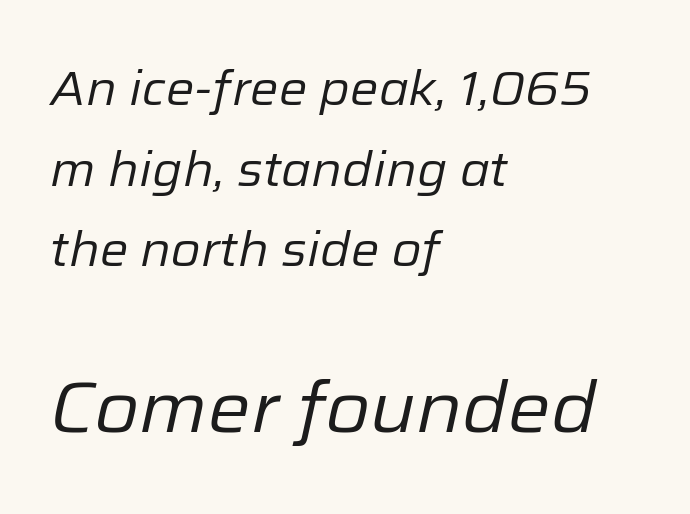
The image shows 72 px regular-weight type, italic (leaning right); set left-aligned, normal line spacing (1.68x), normal letter spacing, not underlined; the second (bottom) block is 1.5x larger; low stroke contrast and a medium x-height.
